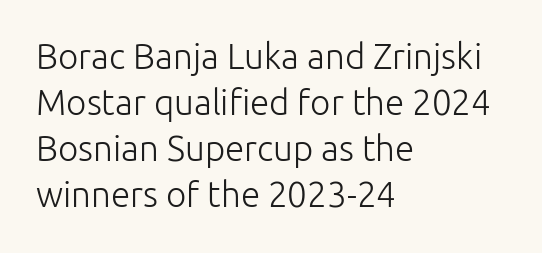
Q: Is the text bold? A: No.
Q: Is the text italic (slanted)? A: No, it is upright.
Q: Is the typeface a serif or a sans-serif typeface? A: Sans-serif.
Q: Is the text underlined? A: No.
Q: How is the paragraph aligned? A: Left-aligned.
Q: Is the spacing between letters normal or unusually wide? A: Normal.
Q: Is the spacing between lines tight, normal or loose? A: Normal.
Q: Width (condensed, normal, or wide)? A: Normal.
Q: Stroke contrast? A: Low.
Q: x-height? A: Medium.
Q: Monospaced? A: No.
